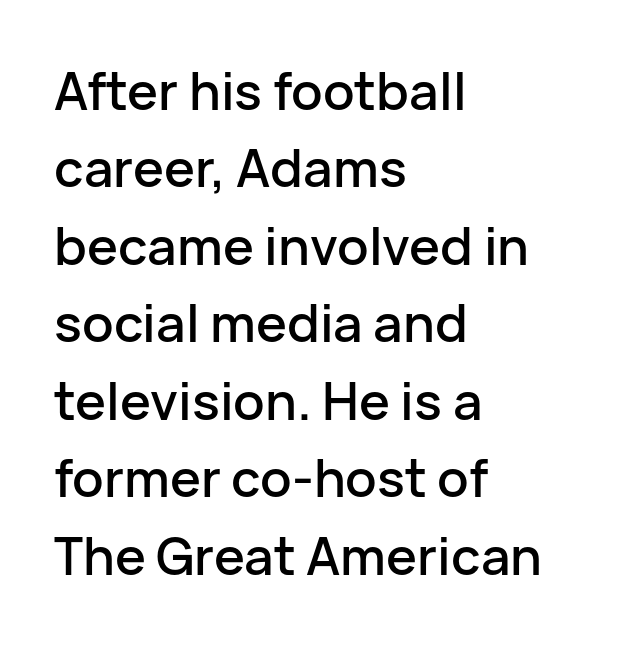
{"serif": "no", "italic": "no", "width": "normal", "stroke_contrast": "low", "x_height": "medium", "monospaced": "no", "underline": "no", "align": "left", "line_spacing": "normal", "line_spacing_ratio": 1.49, "letter_spacing": "normal", "letter_spacing_em": 0.0, "glyph_px": 52}
